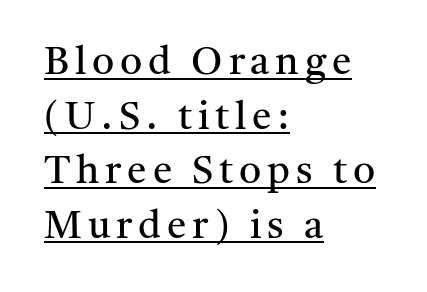
{"serif": "yes", "italic": "no", "bold": "no", "weight": "regular", "width": "normal", "stroke_contrast": "medium", "x_height": "medium", "monospaced": "no", "underline": "yes", "align": "left", "line_spacing": "normal", "line_spacing_ratio": 1.4, "glyph_px": 39}
